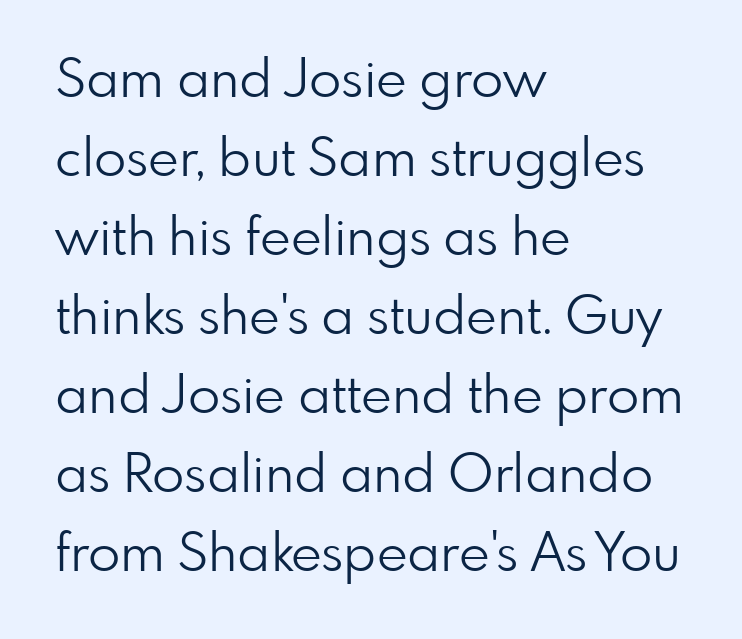
Q: Is the text bold? A: No.
Q: Is the text italic (slanted)? A: No, it is upright.
Q: Is the typeface a serif or a sans-serif typeface? A: Sans-serif.
Q: Is the text underlined? A: No.
Q: How is the paragraph aligned? A: Left-aligned.
Q: Is the spacing between letters normal or unusually wide? A: Normal.
Q: Is the spacing between lines tight, normal or loose? A: Normal.
Q: Width (condensed, normal, or wide)? A: Normal.
Q: Stroke contrast? A: Low.
Q: x-height? A: Small.
Q: Monospaced? A: No.
